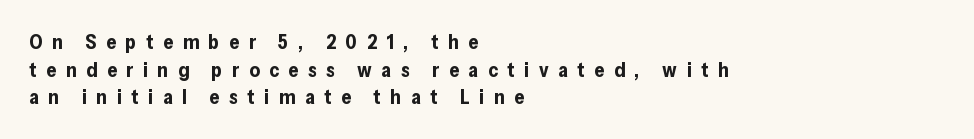
The image shows 20 px bold type, upright; set left-aligned, normal line spacing (1.38x), unusually wide letter spacing (+0.48 em), not underlined.
